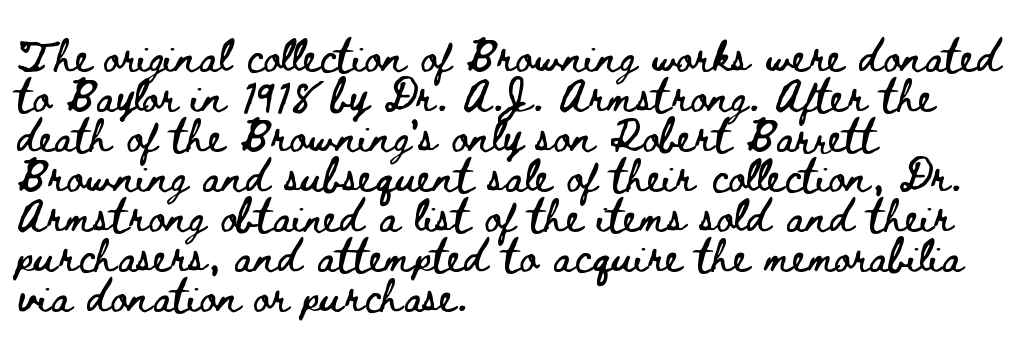
There is no visible air inserted between adjacent glyphs. Is this a fixed-width face? No — the glyphs have proportional, varying widths. All the whitespace from short lines collects on the right. This rendering features lettering with no underline.
